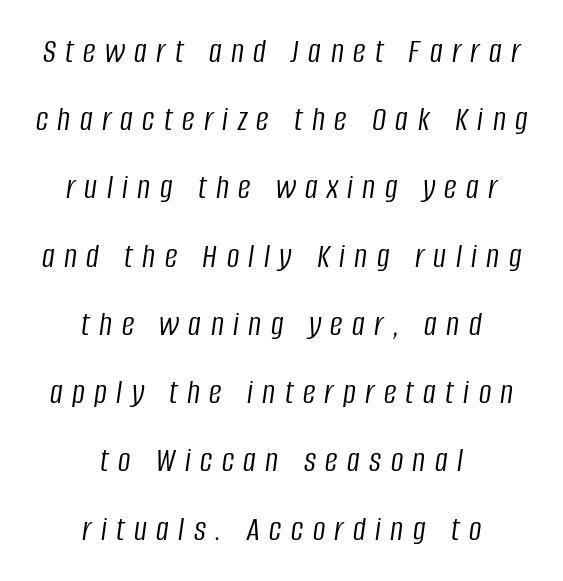
The image shows 35 px light, condensed type, italic (leaning right); set centered, loose line spacing (1.95x), unusually wide letter spacing (+0.27 em), not underlined; low stroke contrast and a large x-height.
